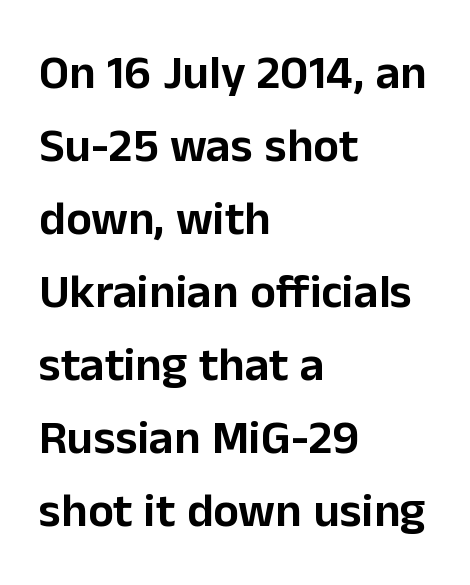
{"serif": "no", "italic": "no", "width": "normal", "stroke_contrast": "low", "x_height": "medium", "monospaced": "no", "underline": "no", "align": "left", "line_spacing": "normal", "line_spacing_ratio": 1.52, "letter_spacing": "normal", "letter_spacing_em": 0.0, "glyph_px": 48}
